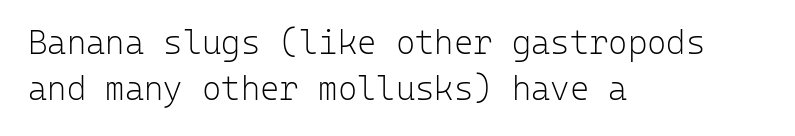
{"serif": "no", "italic": "no", "bold": "no", "weight": "light", "width": "normal", "stroke_contrast": "low", "x_height": "medium", "monospaced": "yes", "underline": "no", "align": "left", "line_spacing": "normal", "line_spacing_ratio": 1.38, "letter_spacing": "normal", "letter_spacing_em": 0.0, "glyph_px": 33}
